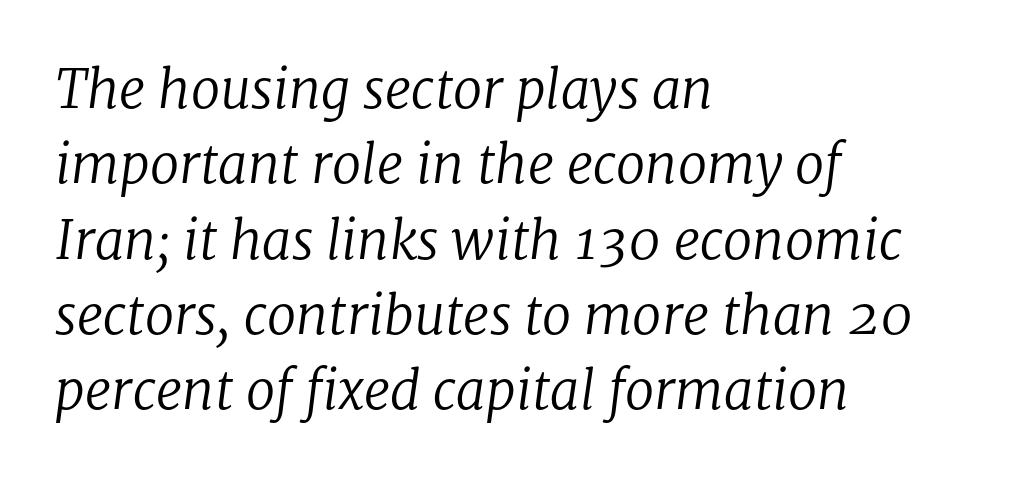
The image shows 53 px regular-weight serif type, italic (leaning right); set left-aligned, normal line spacing (1.42x), normal letter spacing, not underlined; low stroke contrast and a medium x-height.
